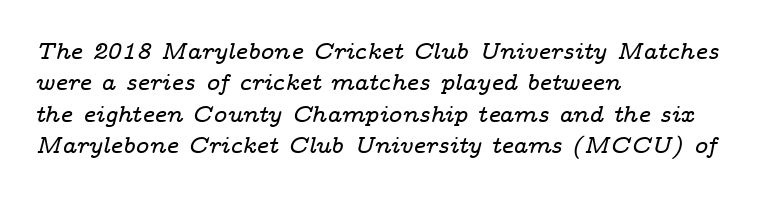
The image shows 23 px text type, italic (leaning right); set left-aligned, normal line spacing (1.36x), normal letter spacing, not underlined.
